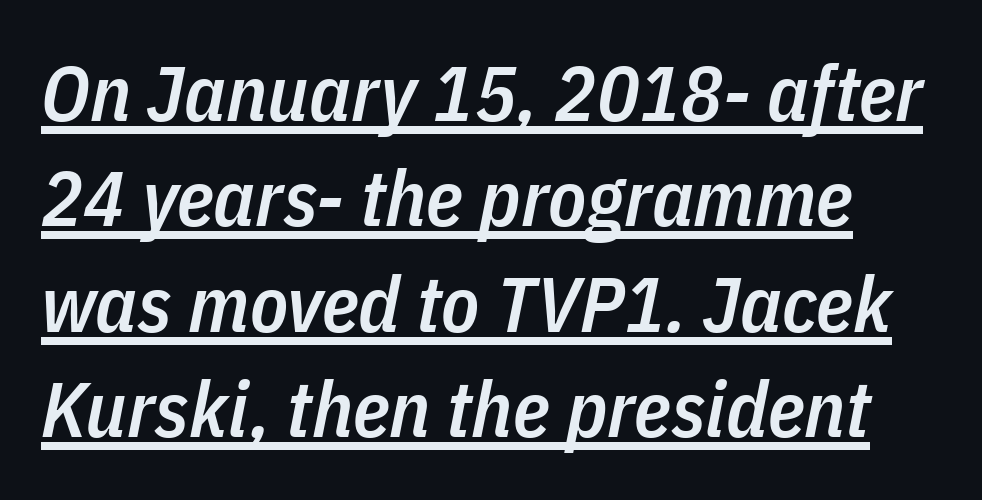
{"italic": "yes", "lean": "right", "slant_degrees": 11, "bold": "semi", "weight": "semibold", "width": "condensed", "stroke_contrast": "low", "x_height": "medium", "monospaced": "no", "underline": "yes", "line_spacing": "normal", "line_spacing_ratio": 1.35, "letter_spacing": "normal", "letter_spacing_em": 0.0, "glyph_px": 78}
